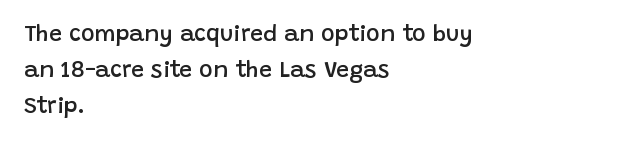
Q: Is the text bold? A: Semi-bold.
Q: Is the text italic (slanted)? A: No, it is upright.
Q: Is the text underlined? A: No.
Q: How is the paragraph aligned? A: Left-aligned.
Q: Is the spacing between letters normal or unusually wide? A: Normal.
Q: Is the spacing between lines tight, normal or loose? A: Normal.
